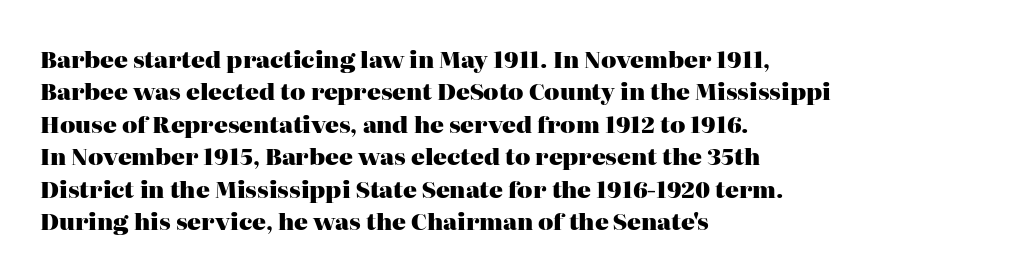
Q: Is the text bold? A: Yes.
Q: Is the text italic (slanted)? A: No, it is upright.
Q: Is the text underlined? A: No.
Q: How is the paragraph aligned? A: Left-aligned.
Q: Is the spacing between letters normal or unusually wide? A: Normal.
Q: Is the spacing between lines tight, normal or loose? A: Normal.
